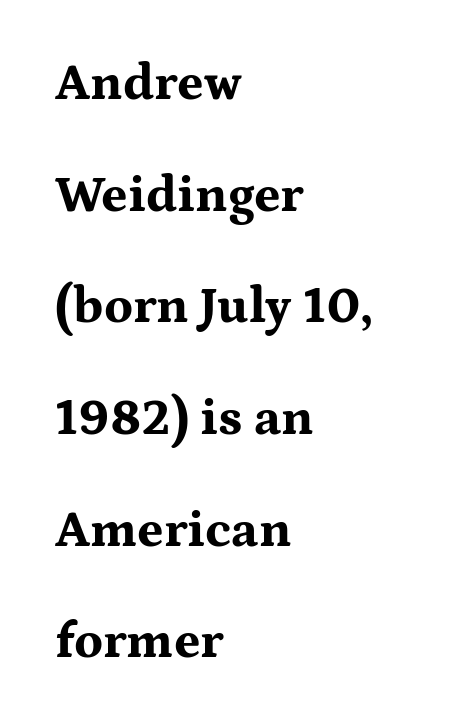
The image shows 51 px bold, wide serif type, upright; set left-aligned, loose line spacing (2.19x), normal letter spacing, not underlined; medium stroke contrast and a medium x-height.
